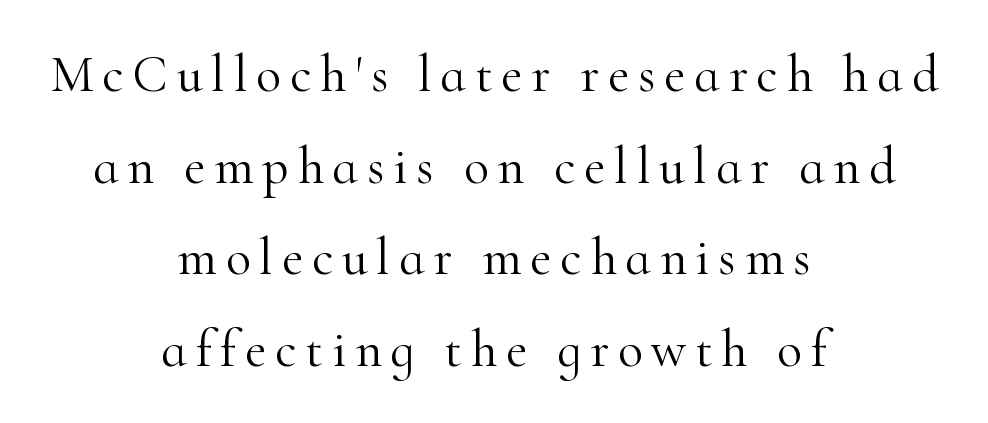
Q: Is the text bold? A: No.
Q: Is the text italic (slanted)? A: No, it is upright.
Q: Is the typeface a serif or a sans-serif typeface? A: Serif.
Q: Is the text underlined? A: No.
Q: How is the paragraph aligned? A: Centered.
Q: Width (condensed, normal, or wide)? A: Normal.
Q: Stroke contrast? A: High.
Q: x-height? A: Small.
Q: Monospaced? A: No.
